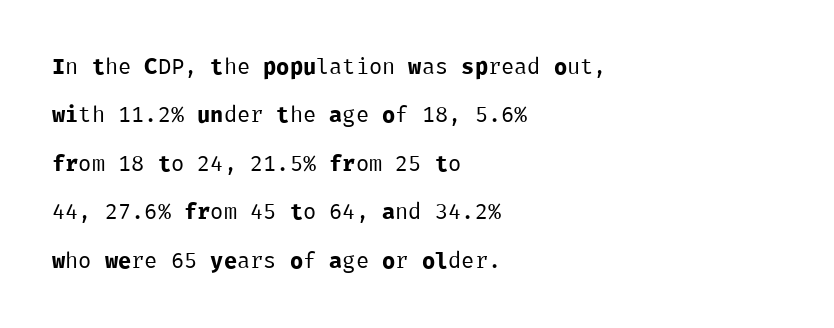
{"italic": "no", "bold": "no", "underline": "no", "align": "left", "line_spacing": "loose", "line_spacing_ratio": 2.2, "letter_spacing": "normal", "letter_spacing_em": 0.0, "glyph_px": 22}
